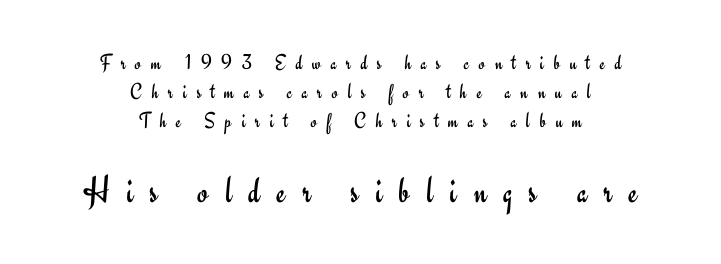
{"serif": "no", "bold": "no", "weight": "regular", "width": "normal", "stroke_contrast": "low", "x_height": "small", "monospaced": "no", "underline": "no", "align": "center", "line_spacing": "normal", "line_spacing_ratio": 1.32, "letter_spacing": "wide", "letter_spacing_em": 0.44, "larger_block": "second", "size_ratio": 1.73, "glyph_px": 38}
